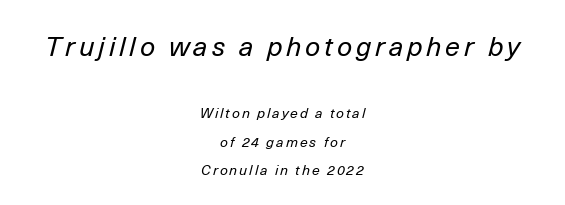
Q: Is the text bold? A: No.
Q: Is the text italic (slanted)? A: Yes, it leans right by about 14 degrees.
Q: Is the text underlined? A: No.
Q: How is the paragraph aligned? A: Centered.
Q: Is the spacing between lines tight, normal or loose? A: Loose.
Q: Which block of text is set in a larger size, the first (top) or the second (bottom)? A: The first (top) one.
